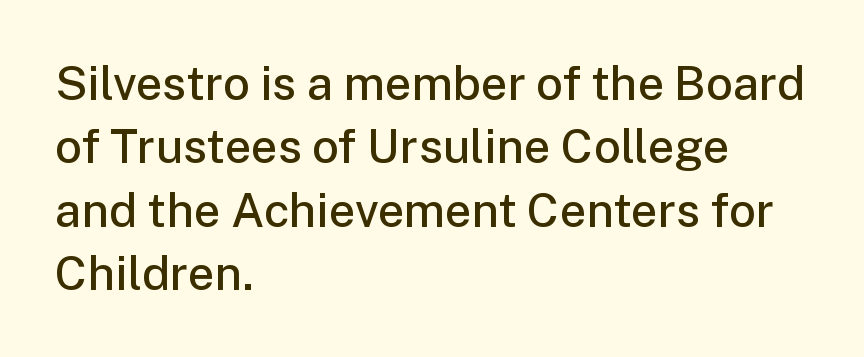
{"serif": "no", "italic": "no", "bold": "semi", "weight": "semibold", "width": "normal", "stroke_contrast": "low", "x_height": "medium", "monospaced": "no", "underline": "no", "align": "left", "line_spacing": "normal", "line_spacing_ratio": 1.35, "letter_spacing": "normal", "letter_spacing_em": 0.0, "glyph_px": 47}
